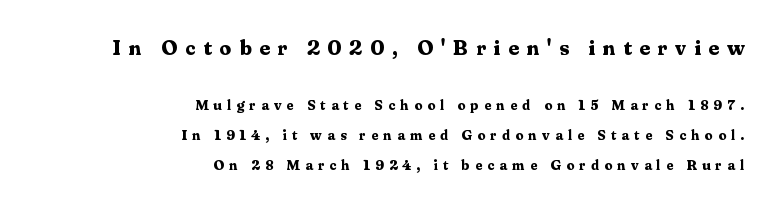
{"italic": "no", "bold": "yes", "underline": "no", "align": "right", "line_spacing": "loose", "line_spacing_ratio": 2.15, "letter_spacing": "wide", "letter_spacing_em": 0.37, "larger_block": "first", "size_ratio": 1.5, "glyph_px": 21}
